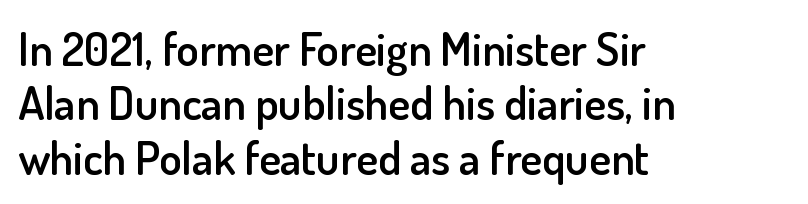
The image shows 46 px semibold sans-serif type, upright; set left-aligned, line spacing 1.18x, normal letter spacing, not underlined; low stroke contrast and a small x-height.
